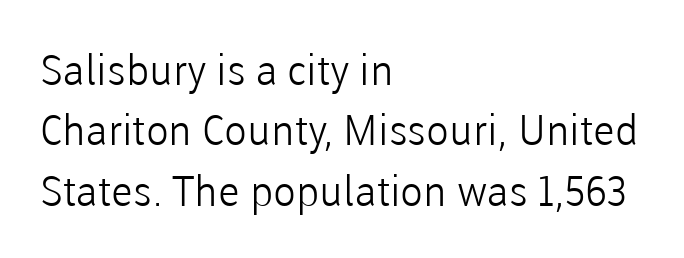
The image shows 42 px light sans-serif type, upright; set left-aligned, normal line spacing (1.44x), normal letter spacing, not underlined; low stroke contrast and a medium x-height.
